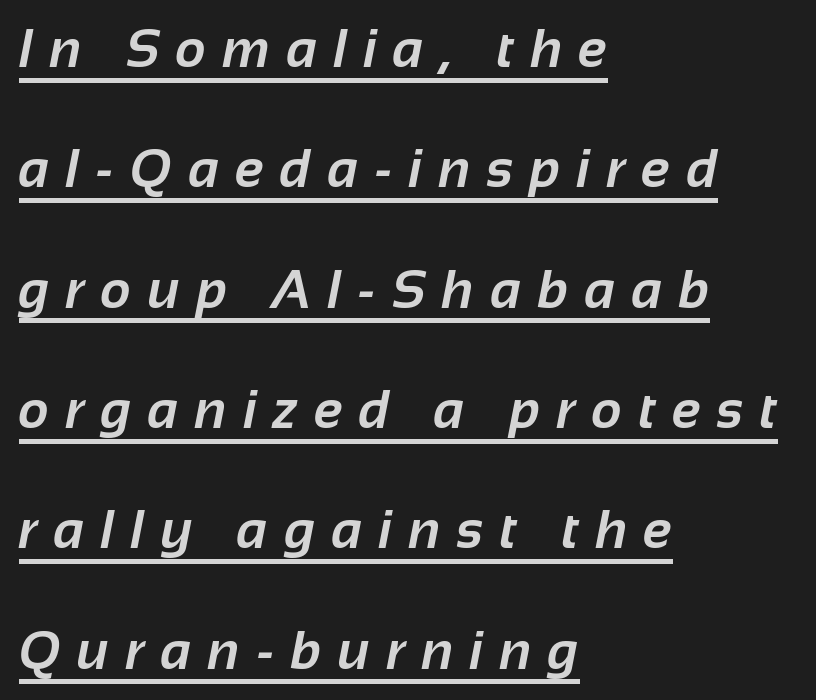
The image shows 53 px bold sans-serif type; set left-aligned, loose line spacing (2.27x), unusually wide letter spacing (+0.31 em), underlined; low stroke contrast and a medium x-height.
